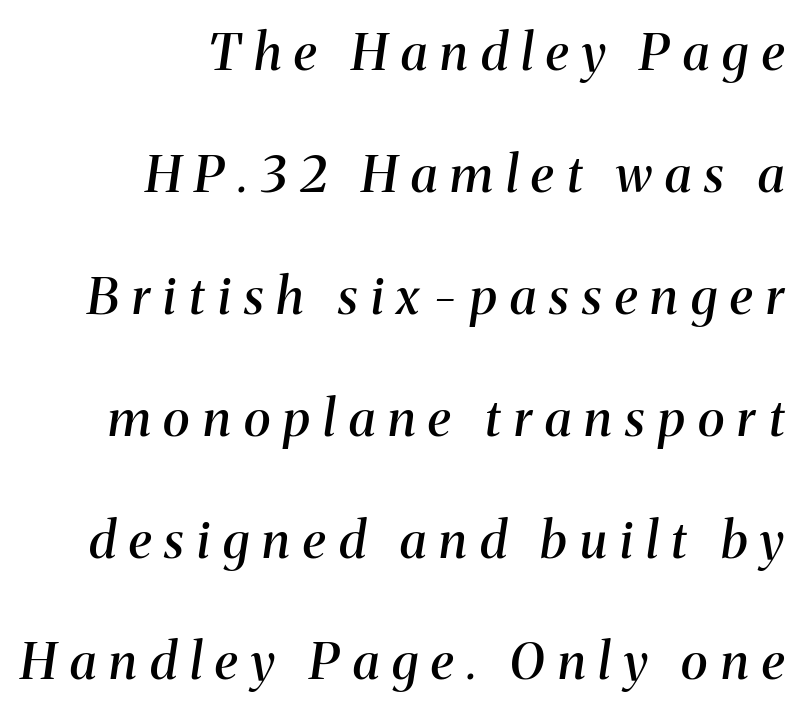
{"serif": "yes", "italic": "yes", "lean": "right", "slant_degrees": 8, "bold": "semi", "weight": "semibold", "width": "normal", "stroke_contrast": "medium", "x_height": "medium", "monospaced": "no", "underline": "no", "align": "right", "line_spacing": "loose", "line_spacing_ratio": 2.39, "letter_spacing": "wide", "letter_spacing_em": 0.26, "glyph_px": 51}
